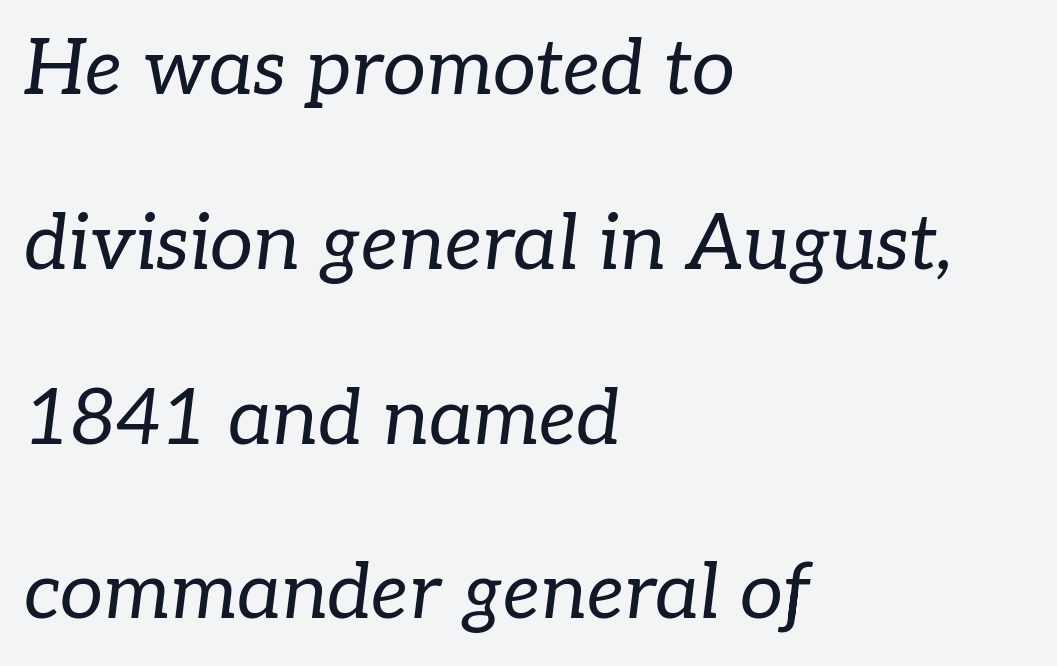
The image shows 77 px regular-weight serif type, italic (leaning right); set left-aligned, loose line spacing (2.27x), normal letter spacing, not underlined; low stroke contrast and a medium x-height.
